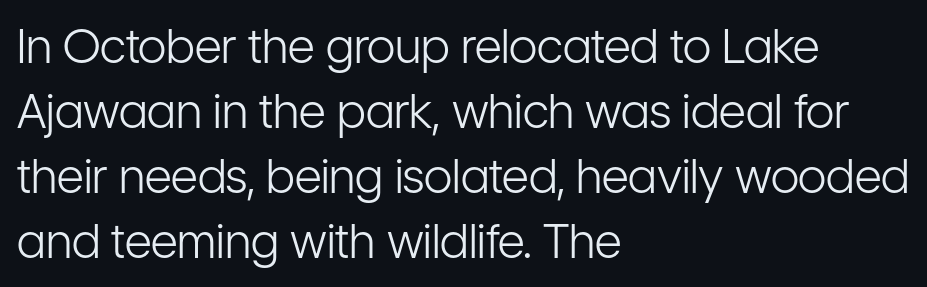
A normal amount of white space separates one row of letters from the next. Examine the stroke ends and you'll find no serifs. The weight tops out at a normal text grade. The lettering stays uniformly vertical, giving the passage a roman look.
